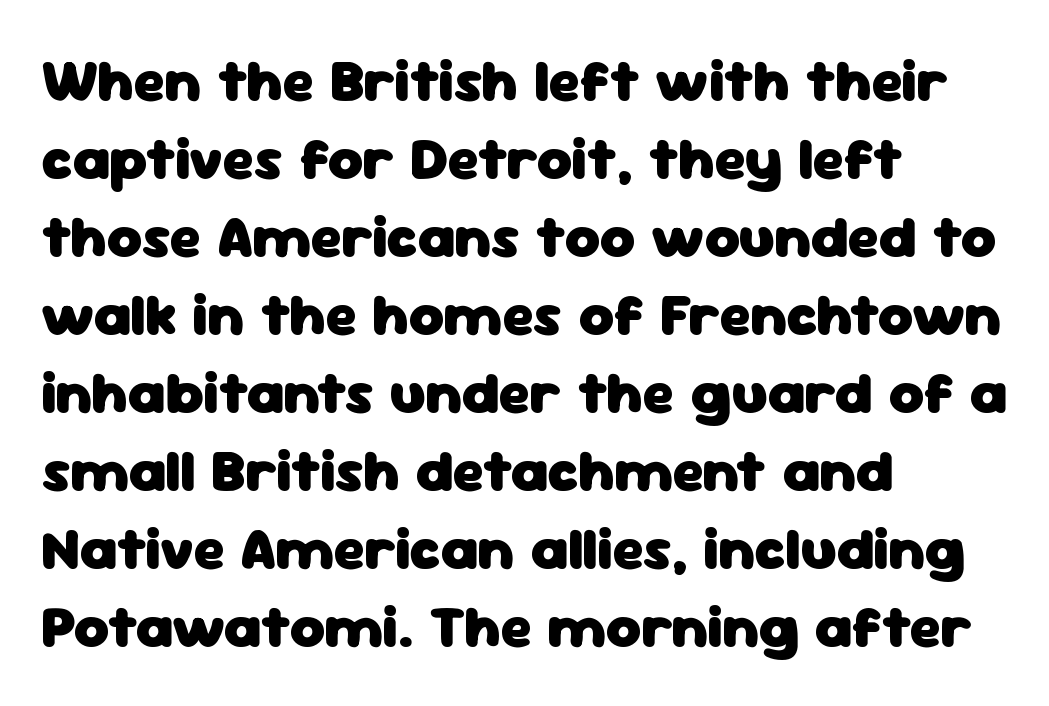
Q: Is the text bold? A: Yes.
Q: Is the text italic (slanted)? A: No, it is upright.
Q: Is the typeface a serif or a sans-serif typeface? A: Sans-serif.
Q: Is the text underlined? A: No.
Q: How is the paragraph aligned? A: Left-aligned.
Q: Is the spacing between letters normal or unusually wide? A: Normal.
Q: Is the spacing between lines tight, normal or loose? A: Normal.
Q: Width (condensed, normal, or wide)? A: Normal.
Q: Stroke contrast? A: Low.
Q: x-height? A: Medium.
Q: Monospaced? A: No.
